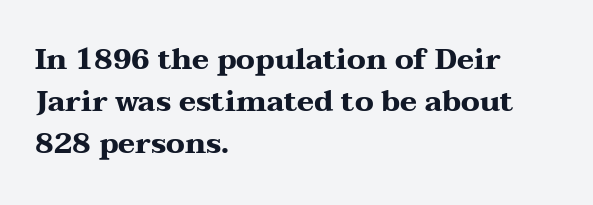
Q: Is the text bold? A: Yes.
Q: Is the text italic (slanted)? A: No, it is upright.
Q: Is the typeface a serif or a sans-serif typeface? A: Serif.
Q: Is the text underlined? A: No.
Q: How is the paragraph aligned? A: Left-aligned.
Q: Is the spacing between letters normal or unusually wide? A: Normal.
Q: Is the spacing between lines tight, normal or loose? A: Normal.
Q: Width (condensed, normal, or wide)? A: Wide.
Q: Stroke contrast? A: Medium.
Q: x-height? A: Medium.
Q: Monospaced? A: No.
